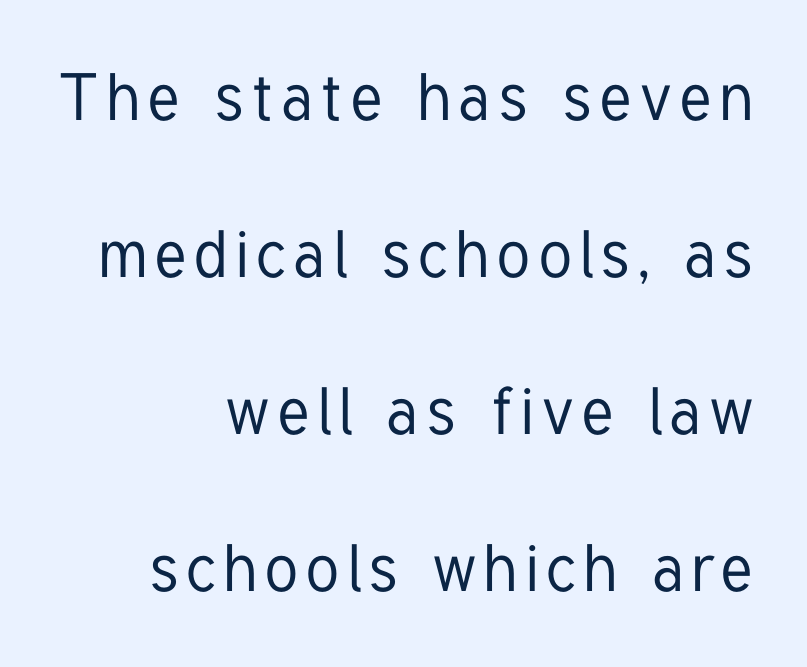
{"serif": "no", "italic": "no", "width": "condensed", "stroke_contrast": "low", "x_height": "medium", "monospaced": "no", "underline": "no", "align": "right", "line_spacing": "loose", "line_spacing_ratio": 2.38, "glyph_px": 66}
